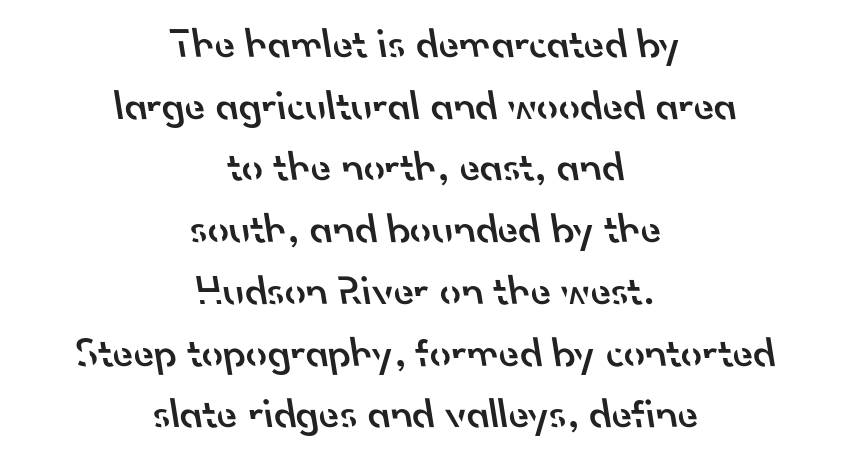
The image shows 42 px semibold sans-serif type; set centered, normal line spacing (1.47x), normal letter spacing, not underlined; low stroke contrast and a small x-height.
